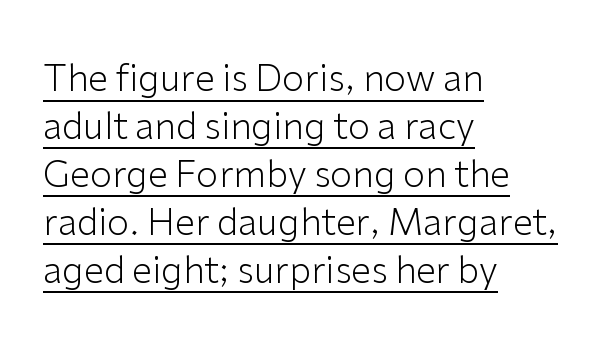
Notice how the stems are strictly vertical — no italics here. A typesetter would call this leading conventional body-copy spacing. Heft: none added — not bold. Where is the straight margin? On the left.
